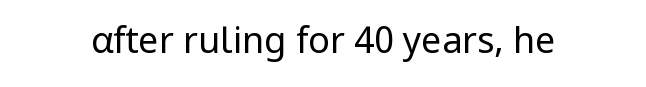
Q: Is the text bold? A: No.
Q: Is the text italic (slanted)? A: No, it is upright.
Q: Is the typeface a serif or a sans-serif typeface? A: Sans-serif.
Q: Is the text underlined? A: No.
Q: Is the spacing between letters normal or unusually wide? A: Normal.
Q: Width (condensed, normal, or wide)? A: Normal.
Q: Stroke contrast? A: Low.
Q: x-height? A: Medium.
Q: Monospaced? A: No.
